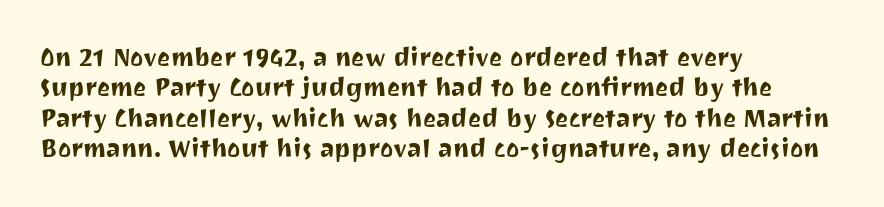
Q: Is the text italic (slanted)? A: No, it is upright.
Q: Is the text underlined? A: No.
Q: How is the paragraph aligned? A: Left-aligned.
Q: Is the spacing between letters normal or unusually wide? A: Normal.
